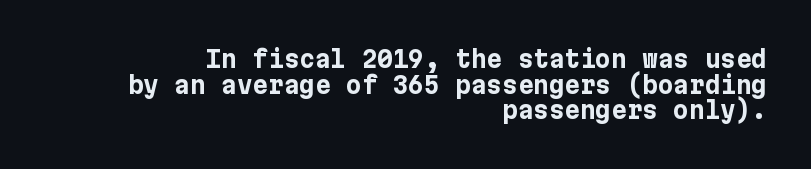
Q: Is the text bold? A: Yes.
Q: Is the text italic (slanted)? A: No, it is upright.
Q: Is the text underlined? A: No.
Q: How is the paragraph aligned? A: Right-aligned.
Q: Is the spacing between letters normal or unusually wide? A: Normal.
Q: Is the spacing between lines tight, normal or loose? A: Tight.
